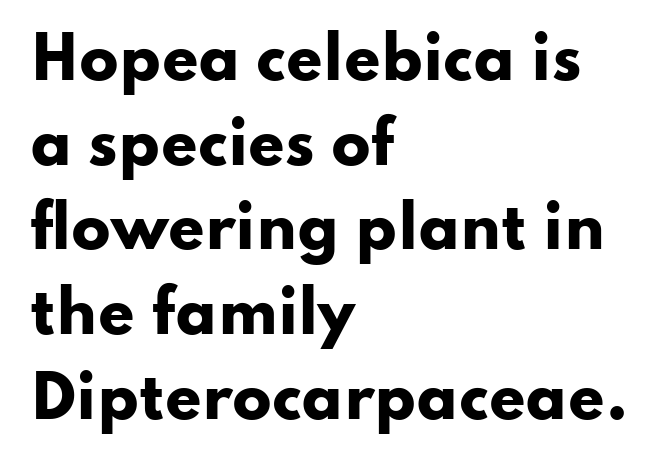
Glyph-to-glyph distance matches everyday printed text. Spacing verdict: proportional, widths tailored to each character. You can tell from the bare stems that sans-serif type was used. It's the straight-up-and-down kind of type.
